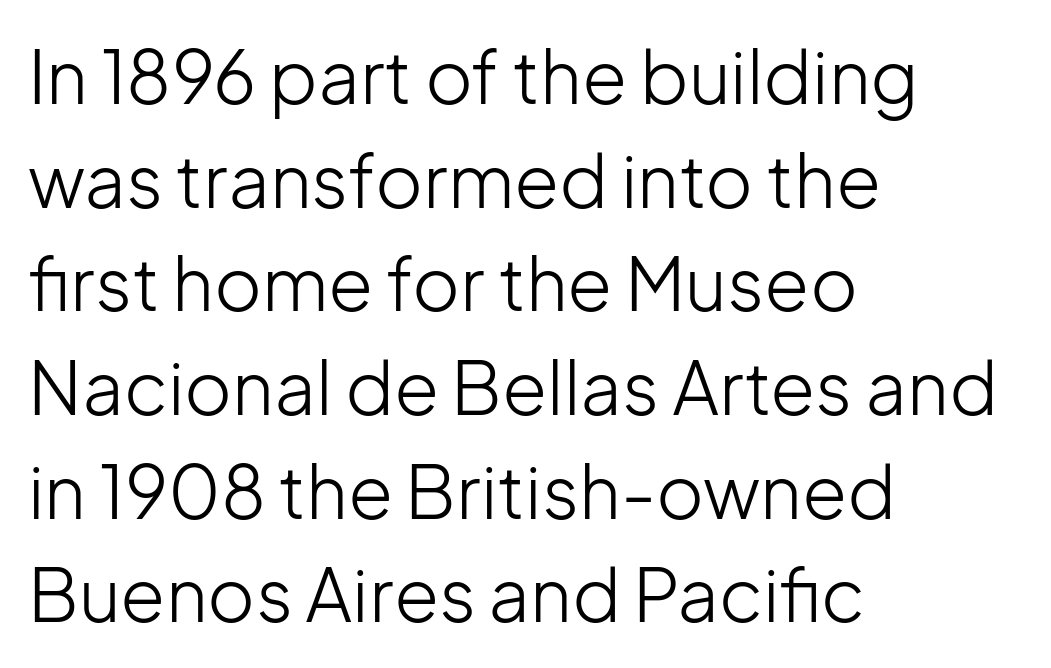
Q: Is the text bold? A: No.
Q: Is the text italic (slanted)? A: No, it is upright.
Q: Is the typeface a serif or a sans-serif typeface? A: Sans-serif.
Q: Is the text underlined? A: No.
Q: How is the paragraph aligned? A: Left-aligned.
Q: Is the spacing between letters normal or unusually wide? A: Normal.
Q: Is the spacing between lines tight, normal or loose? A: Normal.
Q: Width (condensed, normal, or wide)? A: Normal.
Q: Stroke contrast? A: Low.
Q: x-height? A: Medium.
Q: Monospaced? A: No.
